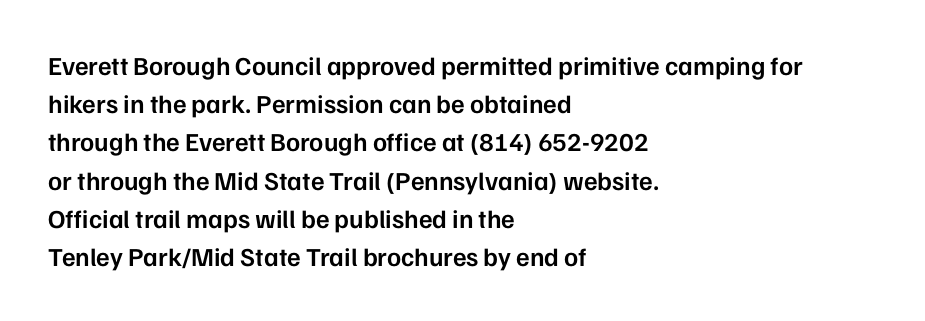
These lines keep a tight, regular rhythm from letter to letter. The rag falls on the right side of this text block. Glance below the letters and you will spot only blank space. Interline gaps are of average width in this sample.
